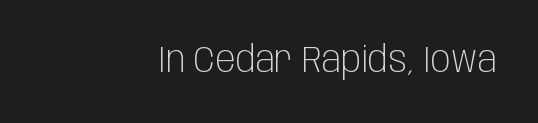
The image shows 37 px light, condensed sans-serif type, upright; set right-aligned, normal letter spacing, not underlined; low stroke contrast and a large x-height.
